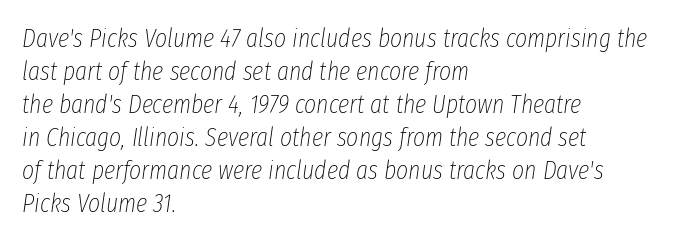
This sample is left-justified, so line endings fall wherever the words run out. Here the glyphs are tracked normally, forming tight word shapes. Nothing heavy about these letters — not bold at all. The space between consecutive lines is moderate. The gap between lines stays unmarked. The font's italic variant was chosen for this text.
